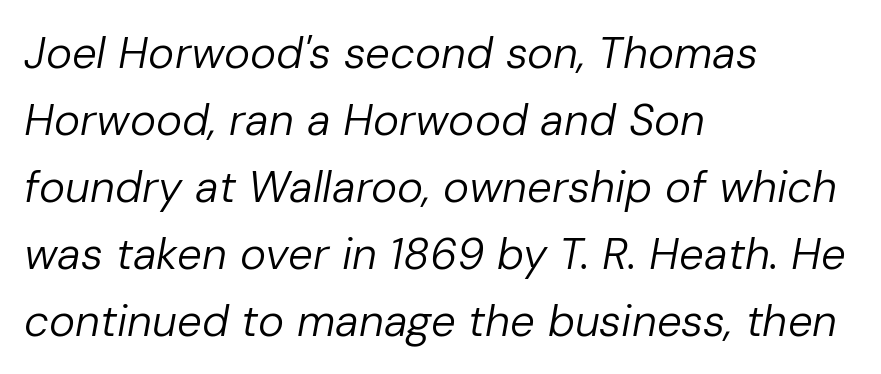
{"italic": "yes", "lean": "right", "slant_degrees": 10, "bold": "no", "weight": "regular", "width": "normal", "stroke_contrast": "low", "x_height": "medium", "monospaced": "no", "underline": "no", "align": "left", "line_spacing": "normal", "line_spacing_ratio": 1.52, "letter_spacing": "normal", "letter_spacing_em": 0.0, "glyph_px": 44}
